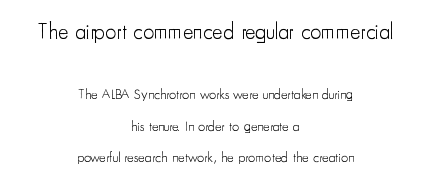
The image shows 22 px text type, upright; set centered, loose line spacing (2.25x), normal letter spacing, not underlined; the first (top) block is 1.57x larger.
